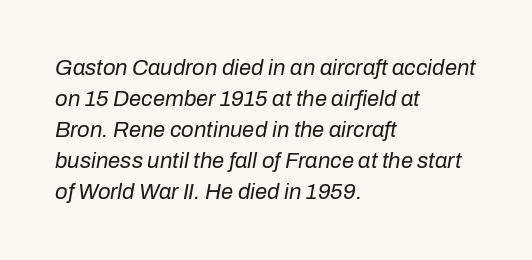
Q: Is the text bold? A: No.
Q: Is the text italic (slanted)? A: Yes, it leans right by about 10 degrees.
Q: Is the text underlined? A: No.
Q: How is the paragraph aligned? A: Left-aligned.
Q: Is the spacing between letters normal or unusually wide? A: Normal.
Q: Is the spacing between lines tight, normal or loose? A: Normal.
